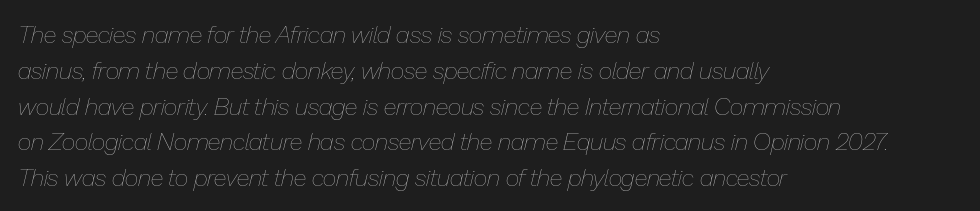
The passage shown leans; its letterforms are oblique. The letterforms sit at book weight or below. Leading matches the norm, producing a regular column. The paragraph shown leans on its left margin. Default kerning and tracking; the words read as compact shapes.
